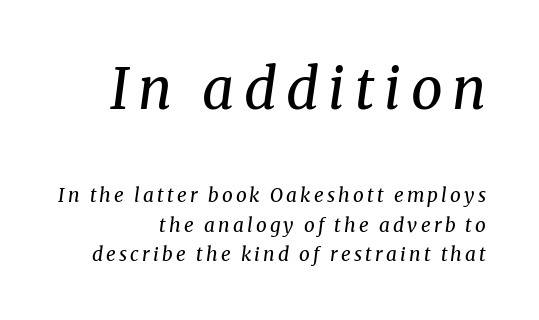
Q: Is the text bold? A: No.
Q: Is the text italic (slanted)? A: Yes, it leans right by about 8 degrees.
Q: Is the typeface a serif or a sans-serif typeface? A: Serif.
Q: Is the text underlined? A: No.
Q: How is the paragraph aligned? A: Right-aligned.
Q: Is the spacing between lines tight, normal or loose? A: Normal.
Q: Which block of text is set in a larger size, the first (top) or the second (bottom)? A: The first (top) one.
Q: Width (condensed, normal, or wide)? A: Normal.
Q: Stroke contrast? A: Medium.
Q: x-height? A: Medium.
Q: Monospaced? A: No.
